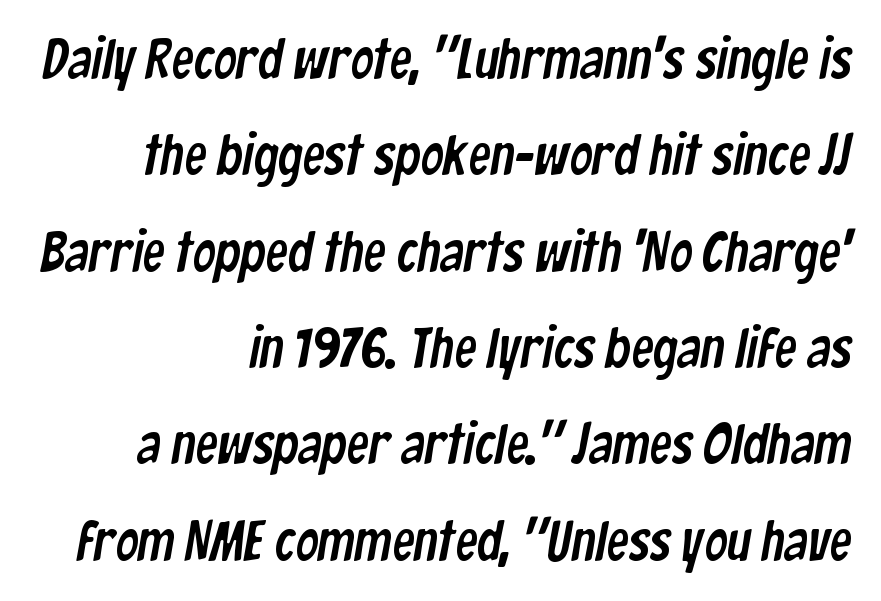
The image shows 56 px condensed sans-serif type; set right-aligned, line spacing 1.72x, normal letter spacing, not underlined; low stroke contrast and a medium x-height.
